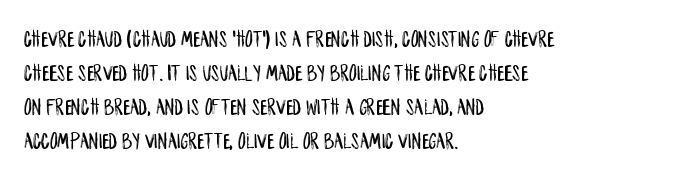
Here the glyphs are tracked normally, forming tight word shapes. A typesetter would call this leading conventional body-copy spacing. Descenders hang freely into open space. Typeset ragged right — the left edge is the straight one. Posture: upright roman.
